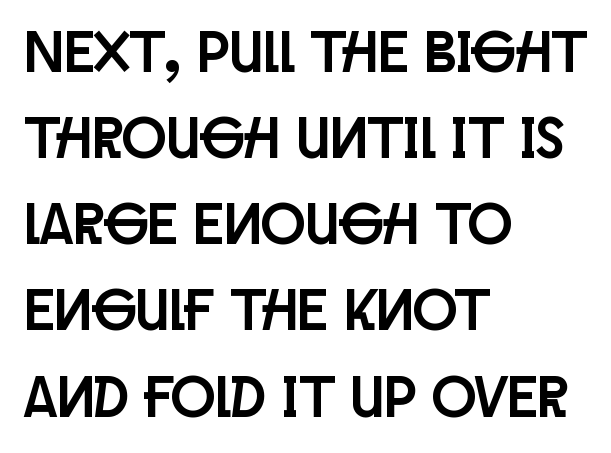
The image shows 59 px condensed sans-serif type, upright; set left-aligned, normal line spacing (1.46x), normal letter spacing, not underlined; low stroke contrast and a large x-height.
